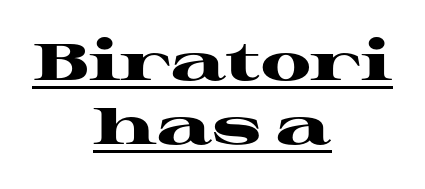
{"serif": "yes", "italic": "no", "bold": "yes", "weight": "heavy", "width": "wide", "stroke_contrast": "high", "x_height": "medium", "monospaced": "no", "underline": "yes", "align": "center", "line_spacing_ratio": 1.24, "letter_spacing": "normal", "letter_spacing_em": 0.0, "glyph_px": 52}
